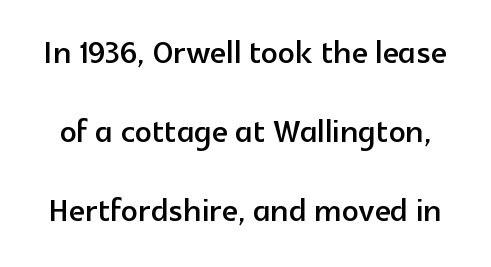
The image shows 42 px sans-serif type, upright; set line spacing 1.88x, normal letter spacing, not underlined; a medium x-height.
